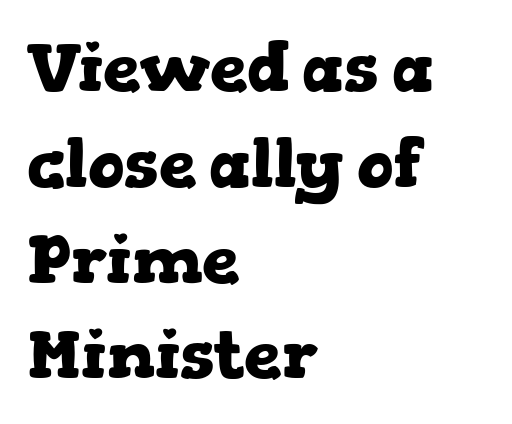
Q: Is the text bold? A: Yes.
Q: Is the text italic (slanted)? A: No, it is upright.
Q: Is the typeface a serif or a sans-serif typeface? A: Serif.
Q: Is the text underlined? A: No.
Q: How is the paragraph aligned? A: Left-aligned.
Q: Is the spacing between letters normal or unusually wide? A: Normal.
Q: Is the spacing between lines tight, normal or loose? A: Normal.
Q: Width (condensed, normal, or wide)? A: Wide.
Q: Stroke contrast? A: Low.
Q: x-height? A: Medium.
Q: Monospaced? A: No.
